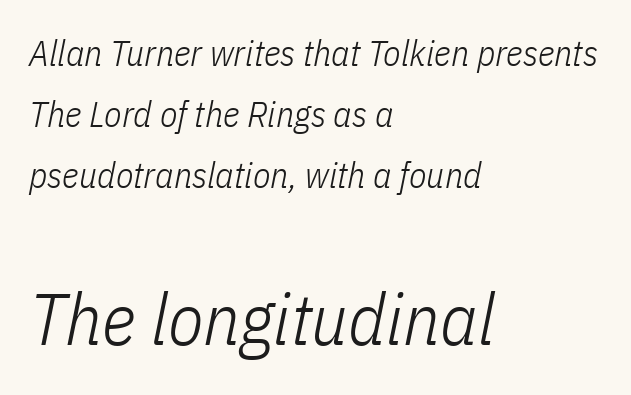
Q: Is the text bold? A: No.
Q: Is the text italic (slanted)? A: Yes, it leans right by about 11 degrees.
Q: Is the text underlined? A: No.
Q: How is the paragraph aligned? A: Left-aligned.
Q: Is the spacing between letters normal or unusually wide? A: Normal.
Q: Is the spacing between lines tight, normal or loose? A: Normal.
Q: Which block of text is set in a larger size, the first (top) or the second (bottom)? A: The second (bottom) one.
Q: Width (condensed, normal, or wide)? A: Condensed.
Q: Stroke contrast? A: Low.
Q: x-height? A: Medium.
Q: Monospaced? A: No.
